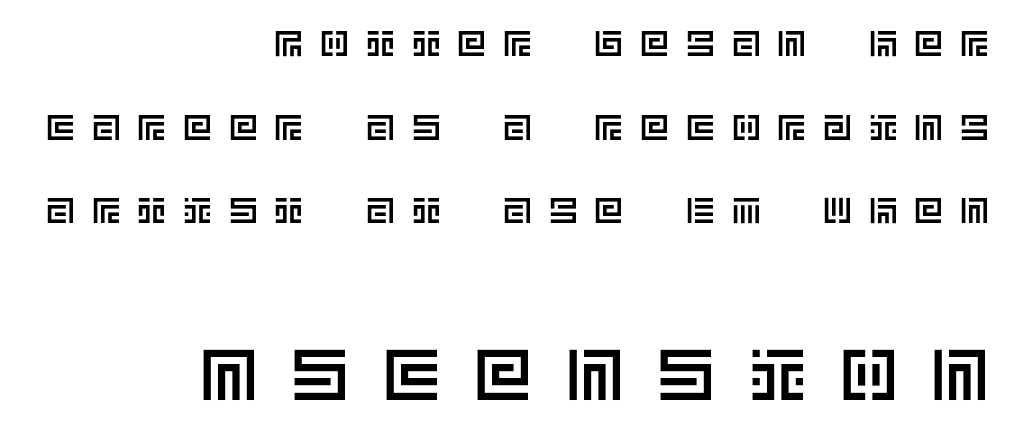
The lines in this sample share a right terminus and differ only in where they begin. Characters remain perfectly vertical along every line. Summary of vertical rhythm: relaxed, with wide interline spacing. The strip under each line holds only bare page.
